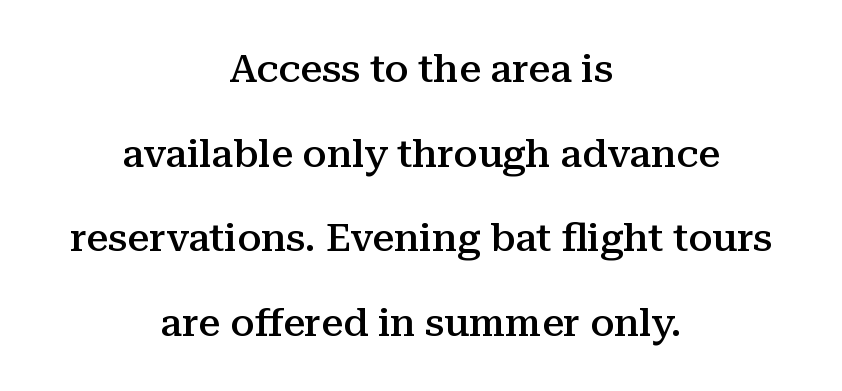
Q: Is the text bold? A: Semi-bold.
Q: Is the text italic (slanted)? A: No, it is upright.
Q: Is the typeface a serif or a sans-serif typeface? A: Serif.
Q: Is the text underlined? A: No.
Q: How is the paragraph aligned? A: Centered.
Q: Is the spacing between letters normal or unusually wide? A: Normal.
Q: Is the spacing between lines tight, normal or loose? A: Loose.
Q: Width (condensed, normal, or wide)? A: Normal.
Q: Stroke contrast? A: Medium.
Q: x-height? A: Medium.
Q: Monospaced? A: No.
